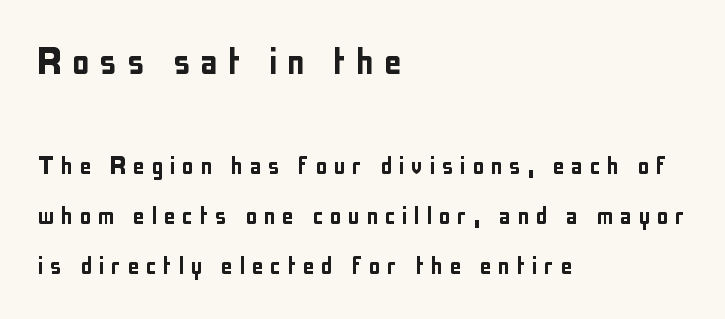
Q: Is the text italic (slanted)? A: No, it is upright.
Q: Is the typeface a serif or a sans-serif typeface? A: Sans-serif.
Q: Is the text underlined? A: No.
Q: How is the paragraph aligned? A: Left-aligned.
Q: Is the spacing between letters normal or unusually wide? A: Unusually wide.
Q: Is the spacing between lines tight, normal or loose? A: Normal.
Q: Which block of text is set in a larger size, the first (top) or the second (bottom)? A: The first (top) one.
Q: Width (condensed, normal, or wide)? A: Condensed.
Q: Stroke contrast? A: Low.
Q: x-height? A: Medium.
Q: Monospaced? A: No.
